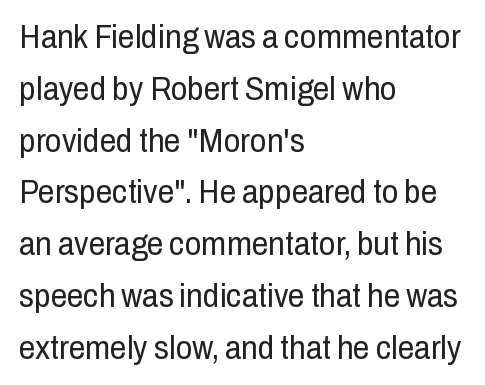
A typesetter would call this zero additional tracking. The lines in this sample share a left origin and differ only in where they stop. Each letter keeps its own natural width here, so spacing adapts to shape. Descenders are the only things crossing below the line. Weight: not bold — regular or lighter.
